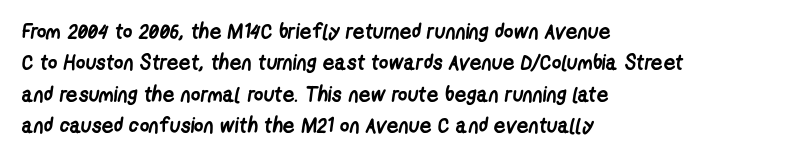
Q: Is the text bold? A: Yes.
Q: Is the text underlined? A: No.
Q: How is the paragraph aligned? A: Left-aligned.
Q: Is the spacing between letters normal or unusually wide? A: Normal.
Q: Is the spacing between lines tight, normal or loose? A: Normal.
